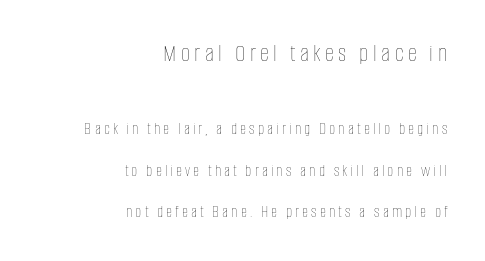
The image shows 25 px text type, upright; set right-aligned, loose line spacing (2.42x), not underlined; the first (top) block is 1.47x larger.
